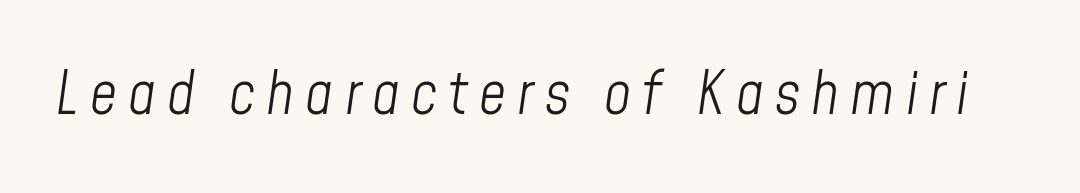
Q: Is the text bold? A: No.
Q: Is the text italic (slanted)? A: Yes, it leans right by about 8 degrees.
Q: Is the text underlined? A: No.
Q: Width (condensed, normal, or wide)? A: Condensed.
Q: Stroke contrast? A: Low.
Q: x-height? A: Medium.
Q: Monospaced? A: No.
